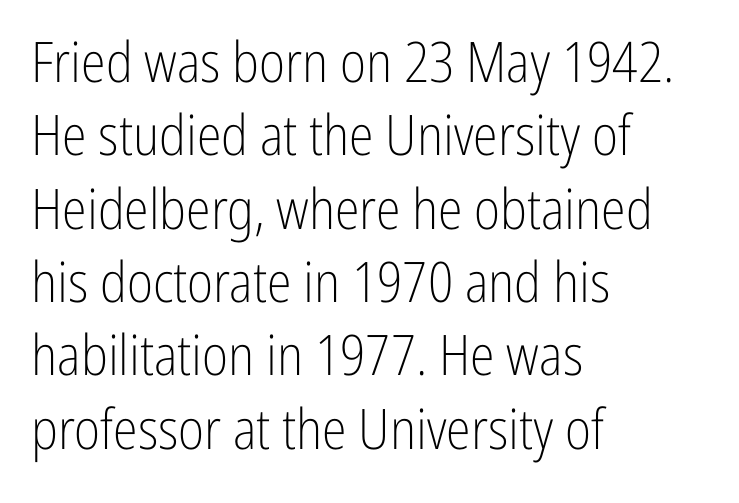
The image shows 56 px light, condensed sans-serif type, upright; set left-aligned, normal line spacing (1.31x), normal letter spacing, not underlined; low stroke contrast and a medium x-height.
